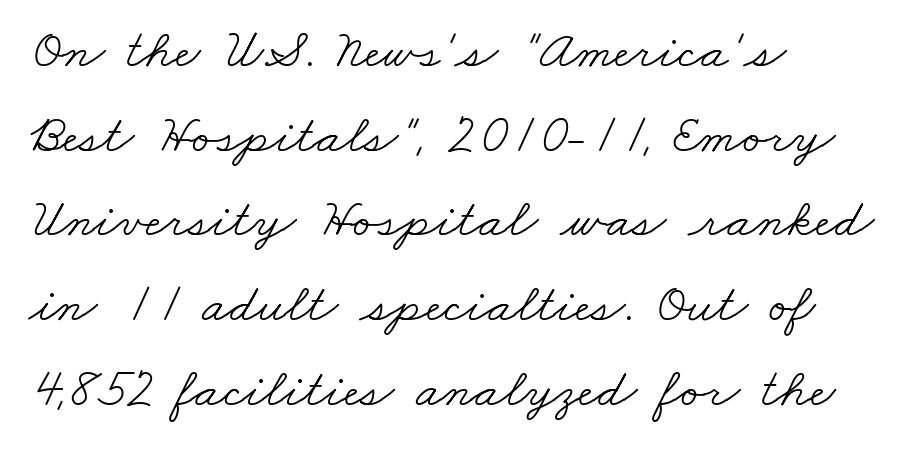
{"serif": "yes", "bold": "no", "weight": "light", "width": "wide", "stroke_contrast": "low", "x_height": "small", "monospaced": "no", "underline": "no", "align": "left", "line_spacing": "normal", "line_spacing_ratio": 1.54, "letter_spacing": "normal", "letter_spacing_em": 0.0, "glyph_px": 55}
